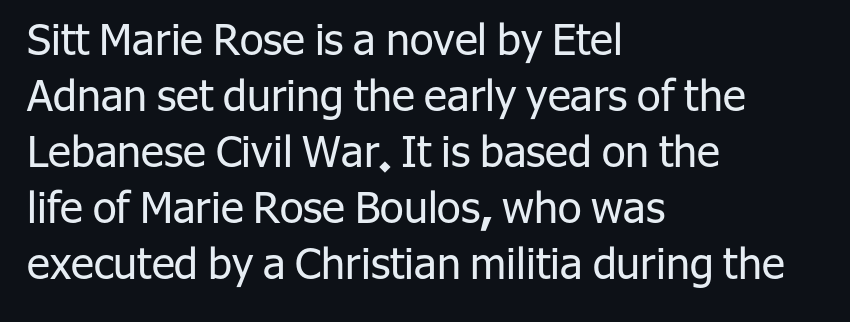
The words here are not underlined. A typesetter would mark this as roman, not italic. The letters sit at their default tracking, neither squeezed nor spread. Typeset ragged right — the left edge is the straight one. The letters advance in unequal steps, a hallmark of proportional type. Font category for this specimen: sans-serif.
